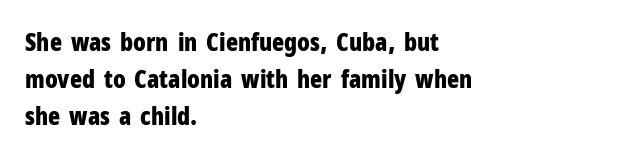
Q: Is the text bold? A: Yes.
Q: Is the text italic (slanted)? A: No, it is upright.
Q: Is the text underlined? A: No.
Q: How is the paragraph aligned? A: Left-aligned.
Q: Is the spacing between letters normal or unusually wide? A: Normal.
Q: Is the spacing between lines tight, normal or loose? A: Normal.
